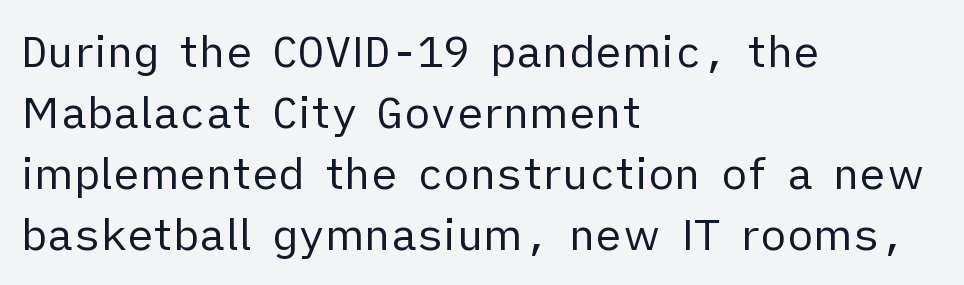
{"serif": "no", "italic": "no", "bold": "no", "weight": "regular", "width": "normal", "stroke_contrast": "low", "x_height": "medium", "monospaced": "no", "underline": "no", "align": "left", "line_spacing": "normal", "line_spacing_ratio": 1.39, "letter_spacing": "normal", "letter_spacing_em": 0.0, "glyph_px": 44}
